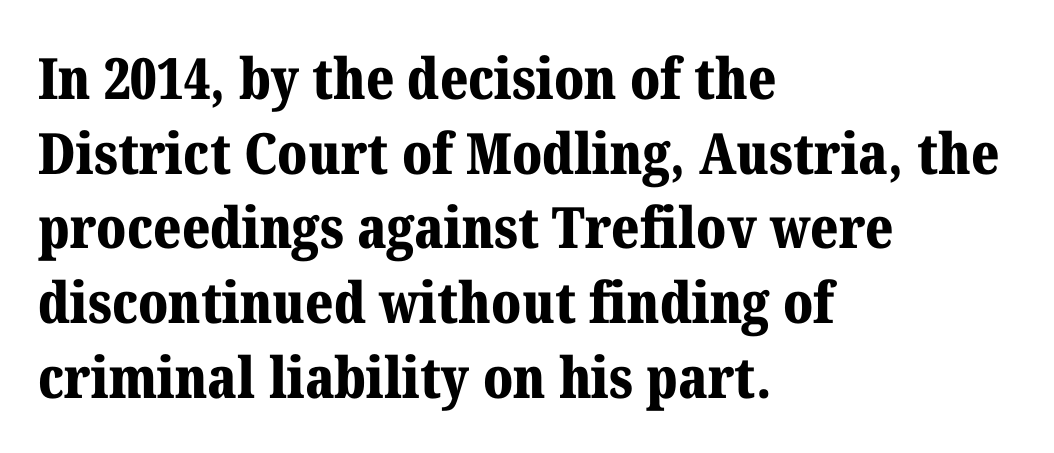
The image shows 57 px bold serif type, upright; set left-aligned, normal line spacing (1.31x), normal letter spacing, not underlined; medium stroke contrast and a medium x-height.
